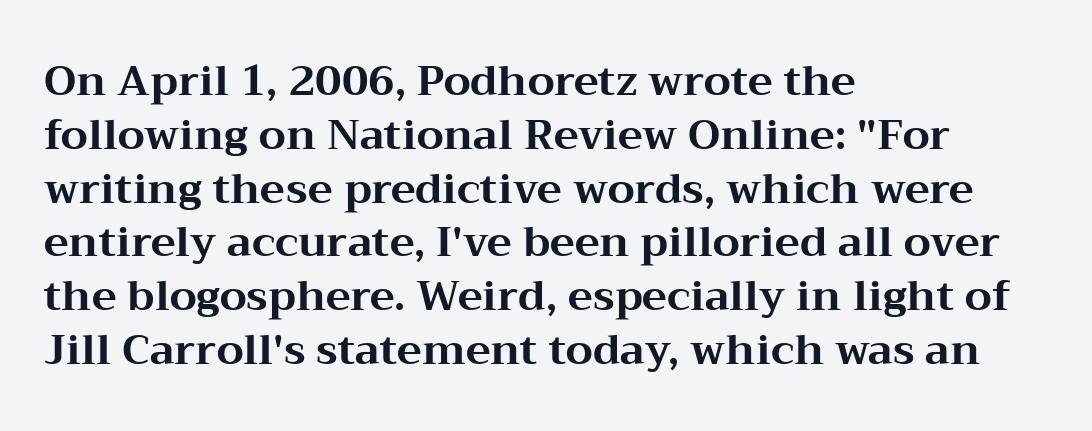
The image shows 42 px bold, wide serif type, upright; set left-aligned, normal line spacing (1.28x), normal letter spacing, not underlined; medium stroke contrast and a medium x-height.
